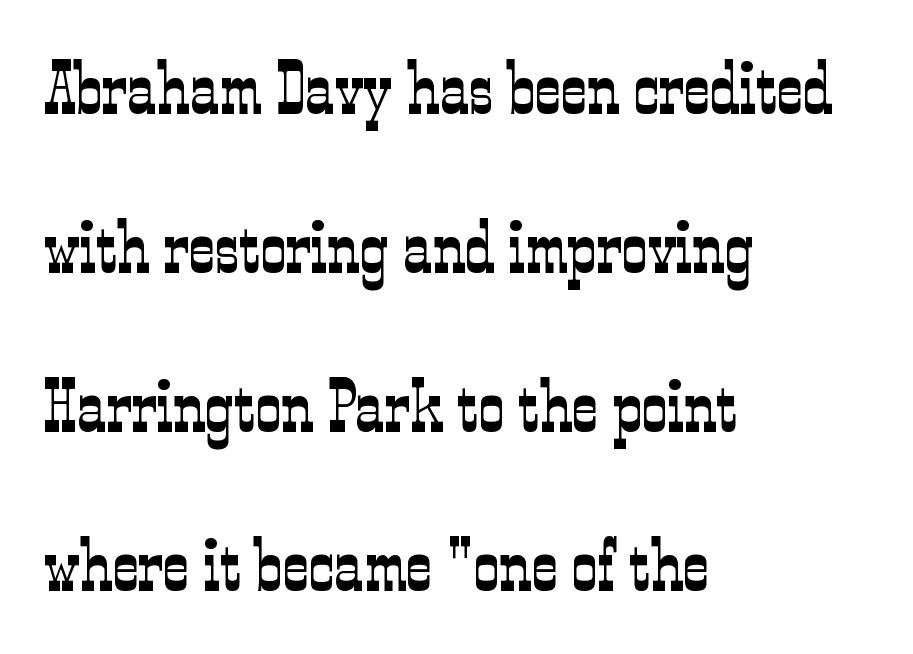
{"serif": "yes", "italic": "no", "bold": "no", "weight": "light", "width": "condensed", "stroke_contrast": "low", "x_height": "medium", "monospaced": "no", "underline": "no", "align": "left", "line_spacing": "loose", "line_spacing_ratio": 2.21, "letter_spacing": "normal", "letter_spacing_em": 0.0, "glyph_px": 72}
